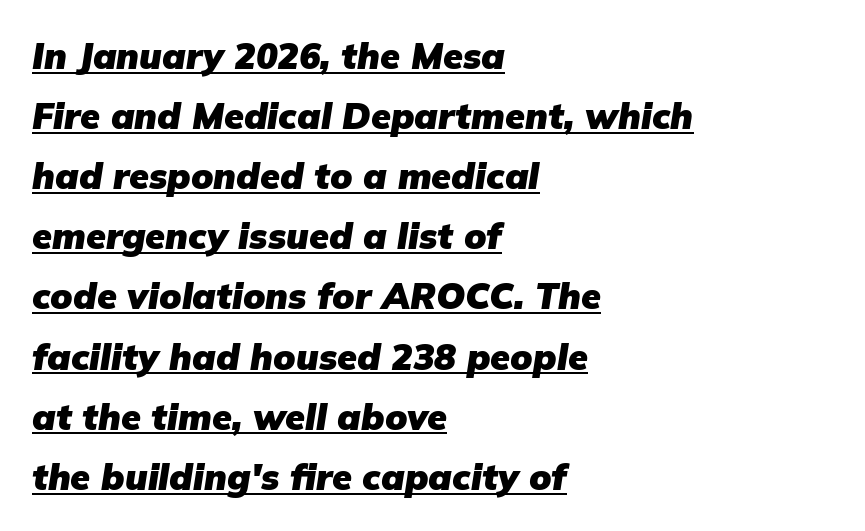
Q: Is the text bold? A: Yes.
Q: Is the text italic (slanted)? A: Yes, it leans right by about 9 degrees.
Q: Is the text underlined? A: Yes.
Q: How is the paragraph aligned? A: Left-aligned.
Q: Is the spacing between letters normal or unusually wide? A: Normal.
Q: Is the spacing between lines tight, normal or loose? A: Normal.
Q: Width (condensed, normal, or wide)? A: Normal.
Q: Stroke contrast? A: Low.
Q: x-height? A: Medium.
Q: Monospaced? A: No.
